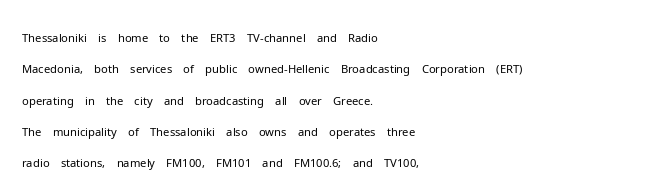
{"italic": "no", "bold": "no", "underline": "no", "align": "left", "line_spacing": "normal", "line_spacing_ratio": 1.36, "letter_spacing": "normal", "letter_spacing_em": 0.0, "glyph_px": 23}
